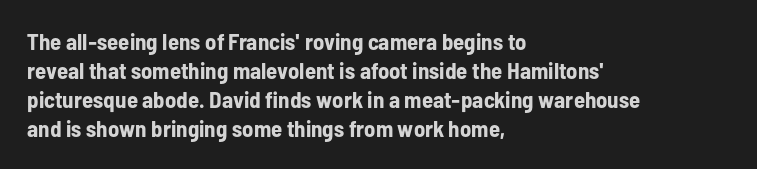
The typography opts for an upright posture over an oblique one. What weight is shown? A full bold with thick strokes. How would I describe the line gaps? Plain and ordinary. Each line starts at the same left margin while the right side varies.
